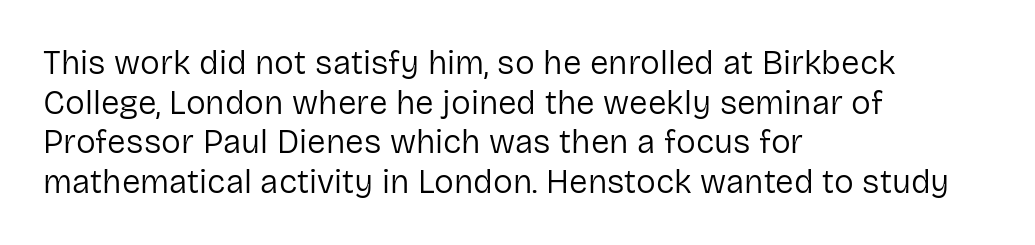
Q: Is the text bold? A: No.
Q: Is the text italic (slanted)? A: No, it is upright.
Q: Is the typeface a serif or a sans-serif typeface? A: Sans-serif.
Q: Is the text underlined? A: No.
Q: How is the paragraph aligned? A: Left-aligned.
Q: Is the spacing between letters normal or unusually wide? A: Normal.
Q: Width (condensed, normal, or wide)? A: Normal.
Q: Stroke contrast? A: Low.
Q: x-height? A: Medium.
Q: Monospaced? A: No.
